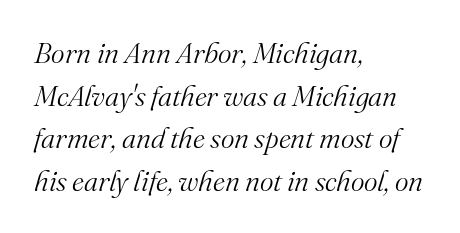
Between one letter and the next there's only the usual sliver of space. Reading down the block, your eye returns to a fixed left position each line. The face used here has a pronounced slope to its letters. Summary of weight: not heavy and not bold.
